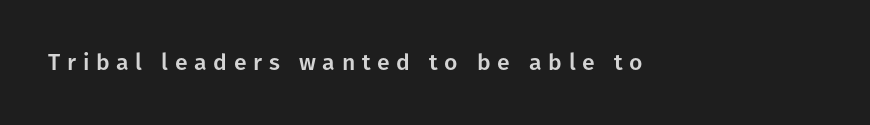
The image shows 23 px text type, upright; set unusually wide letter spacing (+0.29 em), not underlined.
